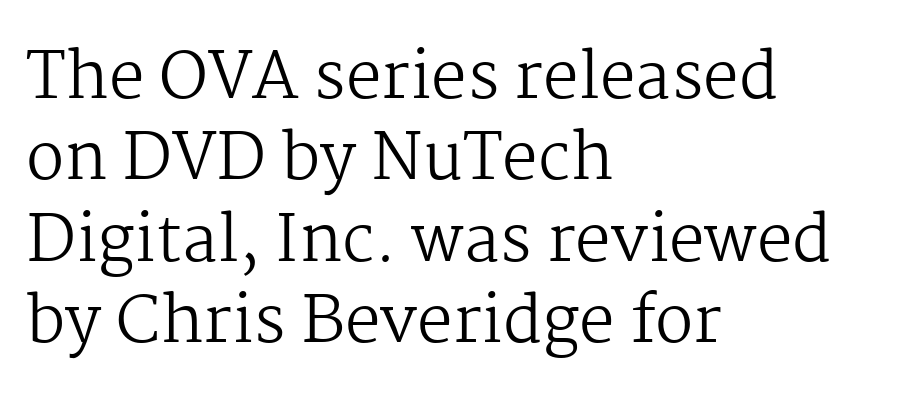
{"serif": "yes", "italic": "no", "bold": "no", "weight": "regular", "width": "normal", "stroke_contrast": "medium", "x_height": "medium", "monospaced": "no", "underline": "no", "align": "left", "line_spacing": "normal", "line_spacing_ratio": 1.27, "letter_spacing": "normal", "letter_spacing_em": 0.0, "glyph_px": 64}
